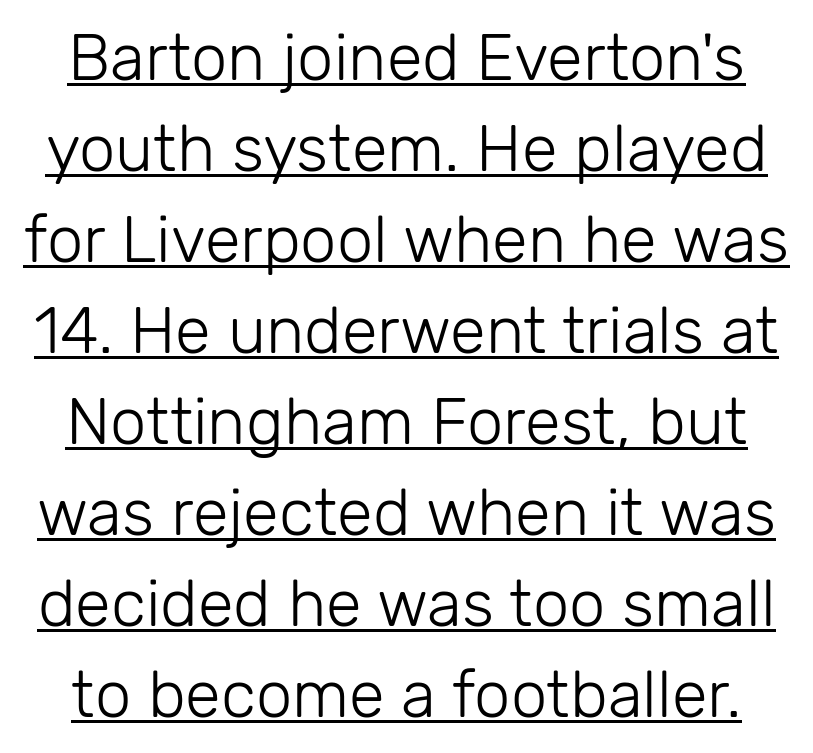
Q: Is the text bold? A: No.
Q: Is the text italic (slanted)? A: No, it is upright.
Q: Is the typeface a serif or a sans-serif typeface? A: Sans-serif.
Q: Is the text underlined? A: Yes.
Q: Is the spacing between letters normal or unusually wide? A: Normal.
Q: Is the spacing between lines tight, normal or loose? A: Normal.
Q: Width (condensed, normal, or wide)? A: Normal.
Q: Stroke contrast? A: Low.
Q: x-height? A: Medium.
Q: Monospaced? A: No.
